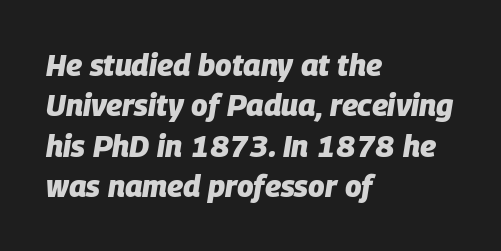
Notice how descenders clear the ascenders below comfortably — that's standard leading. The rendering keeps characters at their native spacing. Honestly, there is no underline to notice here at all. The letters advance in unequal steps, a hallmark of proportional type.
